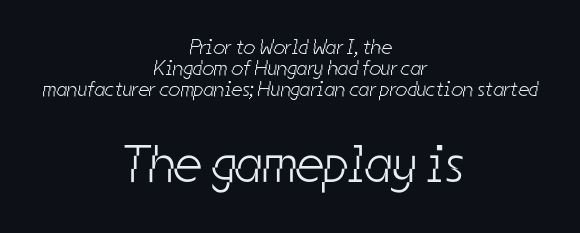
{"serif": "no", "bold": "no", "weight": "light", "width": "condensed", "stroke_contrast": "low", "x_height": "medium", "monospaced": "no", "underline": "no", "align": "center", "line_spacing": "tight", "line_spacing_ratio": 1.0, "letter_spacing": "normal", "letter_spacing_em": 0.0, "larger_block": "second", "size_ratio": 2.52, "glyph_px": 53}
